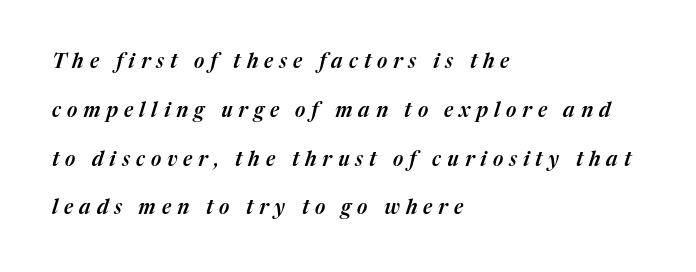
The face used here is rendered with a markedly widened letterfit. Airy leading. Decoration check: the copy has no underline. Which margin do the lines hug? The left one — the right edge is uneven. Posture: slanted.
